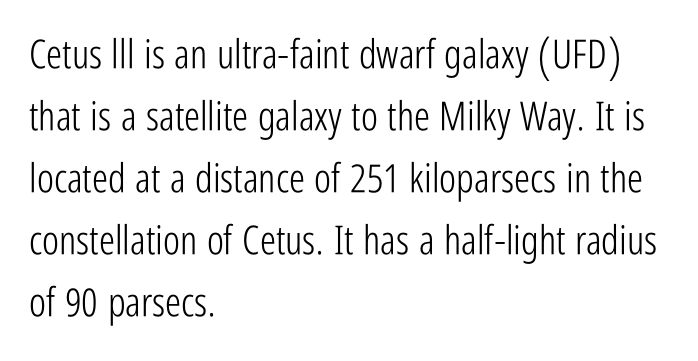
The image shows 40 px light, condensed sans-serif type, upright; set left-aligned, normal line spacing (1.55x), normal letter spacing, not underlined; low stroke contrast and a medium x-height.
